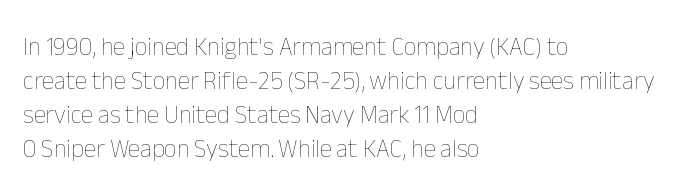
{"italic": "no", "bold": "no", "underline": "no", "align": "left", "line_spacing": "normal", "line_spacing_ratio": 1.36, "letter_spacing": "normal", "letter_spacing_em": 0.0, "glyph_px": 25}
